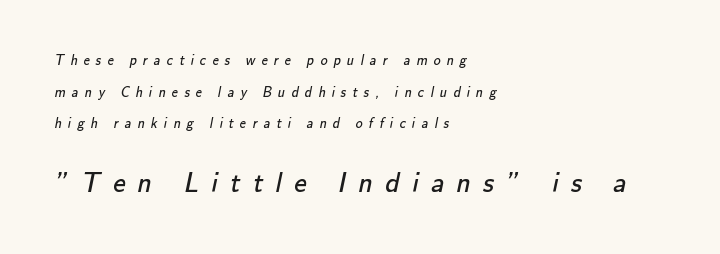
Q: Is the text bold? A: No.
Q: Is the typeface a serif or a sans-serif typeface? A: Sans-serif.
Q: Is the text underlined? A: No.
Q: How is the paragraph aligned? A: Left-aligned.
Q: Is the spacing between letters normal or unusually wide? A: Unusually wide.
Q: Is the spacing between lines tight, normal or loose? A: Loose.
Q: Which block of text is set in a larger size, the first (top) or the second (bottom)? A: The second (bottom) one.
Q: Width (condensed, normal, or wide)? A: Normal.
Q: Stroke contrast? A: Low.
Q: x-height? A: Small.
Q: Monospaced? A: No.
